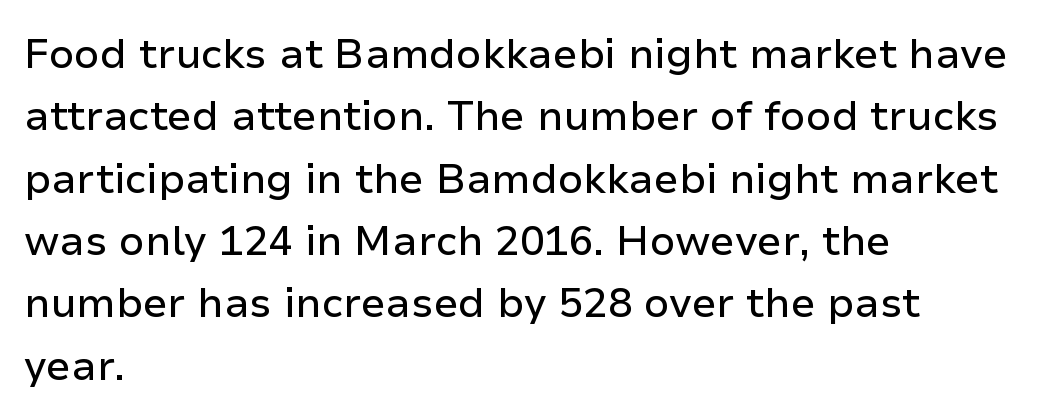
Q: Is the text italic (slanted)? A: No, it is upright.
Q: Is the typeface a serif or a sans-serif typeface? A: Sans-serif.
Q: Is the text underlined? A: No.
Q: How is the paragraph aligned? A: Left-aligned.
Q: Is the spacing between letters normal or unusually wide? A: Normal.
Q: Is the spacing between lines tight, normal or loose? A: Normal.
Q: Width (condensed, normal, or wide)? A: Normal.
Q: Stroke contrast? A: Low.
Q: x-height? A: Medium.
Q: Monospaced? A: No.
